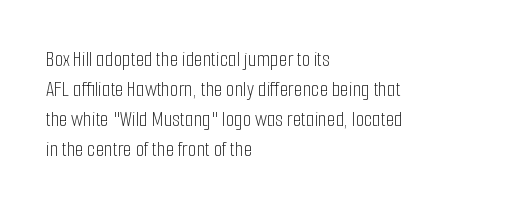
{"italic": "no", "bold": "no", "underline": "no", "align": "left", "line_spacing": "normal", "line_spacing_ratio": 1.36, "letter_spacing": "normal", "letter_spacing_em": 0.0, "glyph_px": 22}
